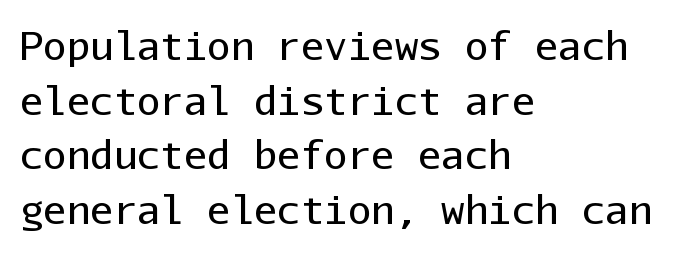
{"serif": "no", "italic": "no", "bold": "no", "weight": "regular", "width": "normal", "stroke_contrast": "low", "x_height": "medium", "monospaced": "yes", "underline": "no", "align": "left", "line_spacing": "normal", "line_spacing_ratio": 1.4, "letter_spacing": "normal", "letter_spacing_em": 0.0, "glyph_px": 39}
